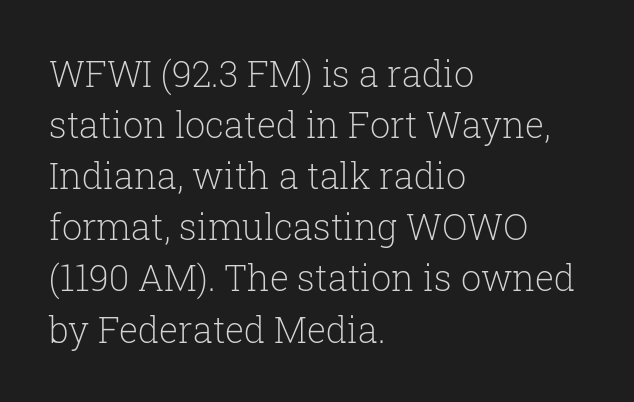
{"serif": "yes", "italic": "no", "bold": "no", "weight": "light", "width": "normal", "stroke_contrast": "low", "x_height": "medium", "monospaced": "no", "underline": "no", "align": "left", "line_spacing": "normal", "line_spacing_ratio": 1.42, "letter_spacing": "normal", "letter_spacing_em": 0.0, "glyph_px": 36}
